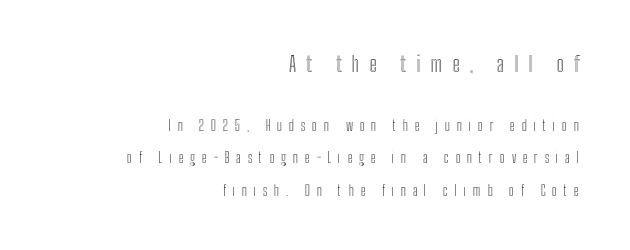
The image shows 21 px text type, upright; set right-aligned, loose line spacing (2.33x), unusually wide letter spacing (+0.48 em), not underlined; the first (top) block is 1.5x larger.
